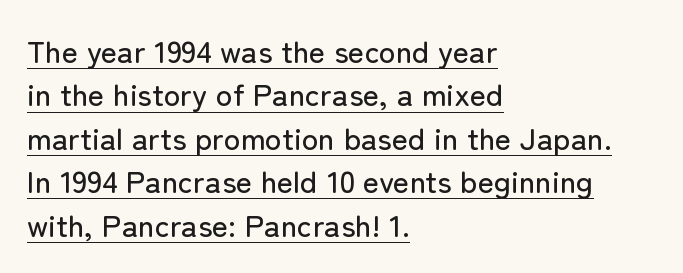
{"serif": "no", "italic": "no", "width": "normal", "stroke_contrast": "low", "x_height": "medium", "monospaced": "no", "underline": "yes", "align": "left", "line_spacing": "normal", "line_spacing_ratio": 1.4, "letter_spacing": "normal", "letter_spacing_em": 0.0, "glyph_px": 31}
